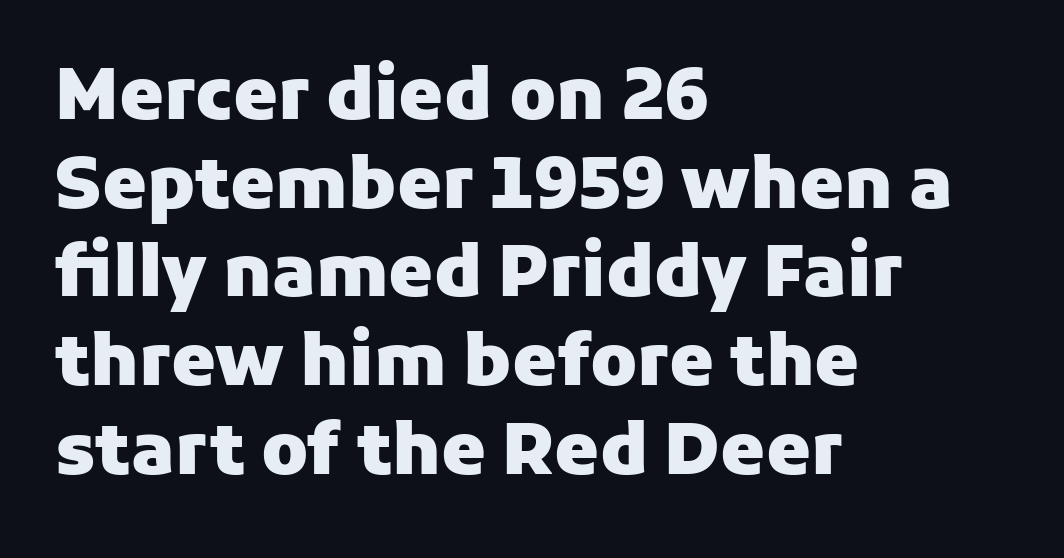
Q: Is the text bold? A: Yes.
Q: Is the text italic (slanted)? A: No, it is upright.
Q: Is the typeface a serif or a sans-serif typeface? A: Sans-serif.
Q: Is the text underlined? A: No.
Q: How is the paragraph aligned? A: Left-aligned.
Q: Is the spacing between letters normal or unusually wide? A: Normal.
Q: Is the spacing between lines tight, normal or loose? A: Normal.
Q: Width (condensed, normal, or wide)? A: Normal.
Q: Stroke contrast? A: Low.
Q: x-height? A: Medium.
Q: Monospaced? A: No.
